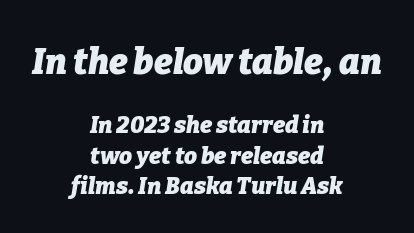
Q: Is the text bold? A: Yes.
Q: Is the text italic (slanted)? A: Yes, it leans right by about 9 degrees.
Q: Is the text underlined? A: No.
Q: How is the paragraph aligned? A: Centered.
Q: Is the spacing between letters normal or unusually wide? A: Normal.
Q: Is the spacing between lines tight, normal or loose? A: Normal.
Q: Which block of text is set in a larger size, the first (top) or the second (bottom)? A: The first (top) one.
Q: Width (condensed, normal, or wide)? A: Normal.
Q: Stroke contrast? A: Low.
Q: x-height? A: Medium.
Q: Monospaced? A: No.
